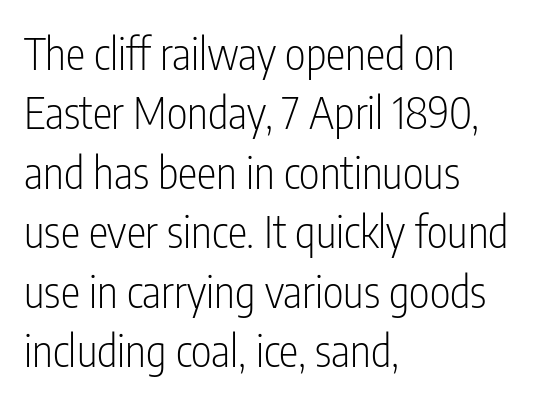
Line starts are locked; line ends wander. Does the leading feel generous? No, just average. The passage shown is typed in a proportional face where columns would drift. The font is comparable to plain body text, perhaps lighter.
